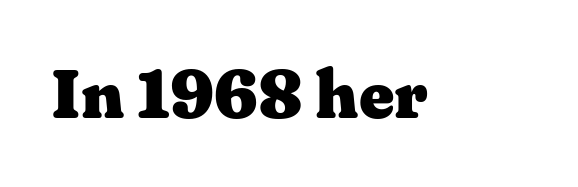
Q: Is the text bold? A: Yes.
Q: Is the text italic (slanted)? A: No, it is upright.
Q: Is the typeface a serif or a sans-serif typeface? A: Serif.
Q: Is the text underlined? A: No.
Q: Is the spacing between letters normal or unusually wide? A: Normal.
Q: Width (condensed, normal, or wide)? A: Wide.
Q: Stroke contrast? A: Medium.
Q: x-height? A: Medium.
Q: Monospaced? A: No.
